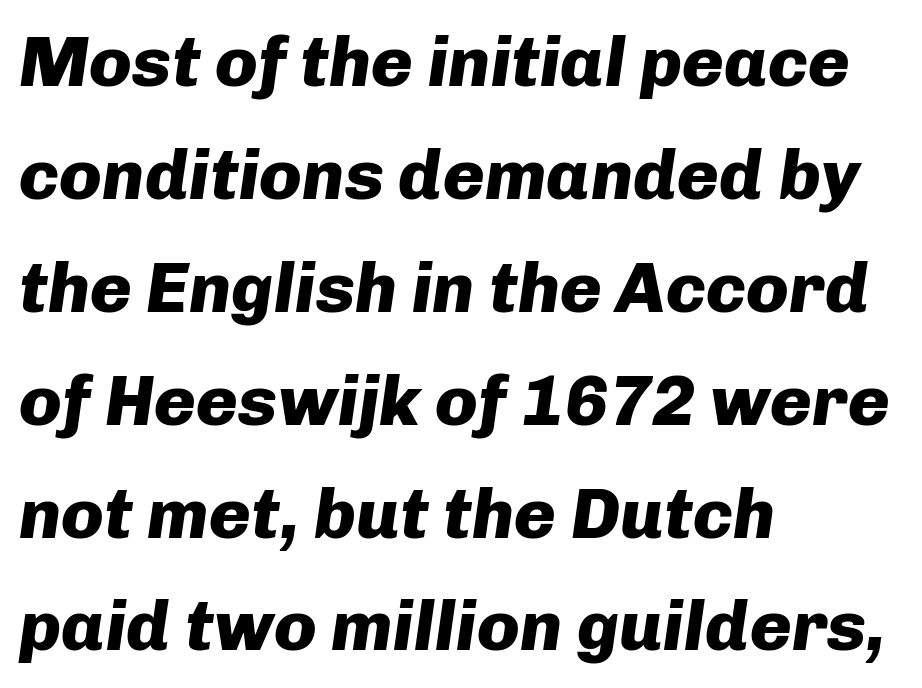
The image shows 71 px heavy type, italic (leaning right); set left-aligned, normal line spacing (1.59x), normal letter spacing, not underlined; low stroke contrast and a medium x-height.
